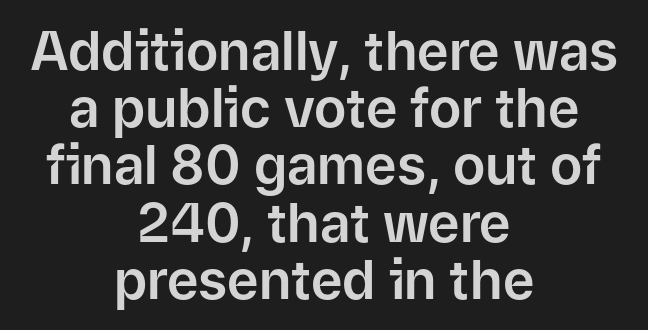
{"serif": "no", "italic": "no", "width": "normal", "stroke_contrast": "low", "x_height": "medium", "monospaced": "no", "underline": "no", "align": "center", "line_spacing": "tight", "line_spacing_ratio": 1.06, "letter_spacing": "normal", "letter_spacing_em": 0.0, "glyph_px": 54}
